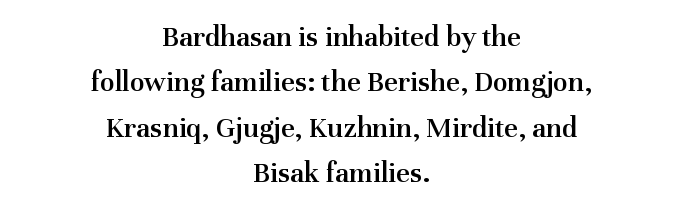
Q: Is the text bold? A: Semi-bold.
Q: Is the text italic (slanted)? A: No, it is upright.
Q: Is the typeface a serif or a sans-serif typeface? A: Serif.
Q: Is the text underlined? A: No.
Q: How is the paragraph aligned? A: Centered.
Q: Is the spacing between letters normal or unusually wide? A: Normal.
Q: Is the spacing between lines tight, normal or loose? A: Normal.
Q: Width (condensed, normal, or wide)? A: Normal.
Q: Stroke contrast? A: Medium.
Q: x-height? A: Medium.
Q: Monospaced? A: No.
